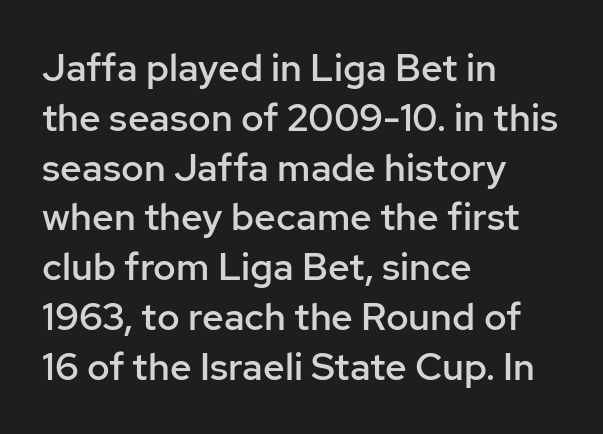
Do the letters lean? They stand straight. Moderately thickened strokes mark this as semibold type. This is sans-serif lettering, the kind often seen on screens and signage. The paragraph shown leans on its left margin. Here the designer chose a conventional face with non-uniform glyph widths. This block has exactly the height ordinary leading produces.
